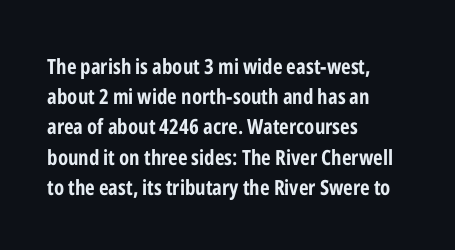
Q: Is the text bold? A: Yes.
Q: Is the text italic (slanted)? A: No, it is upright.
Q: Is the text underlined? A: No.
Q: How is the paragraph aligned? A: Left-aligned.
Q: Is the spacing between letters normal or unusually wide? A: Normal.
Q: Is the spacing between lines tight, normal or loose? A: Normal.
